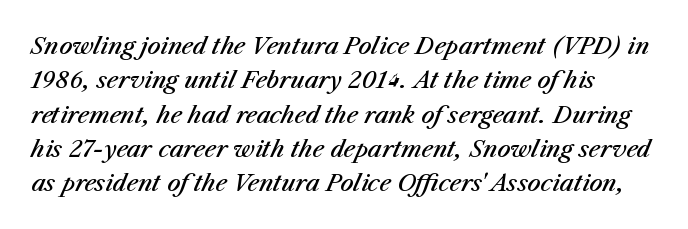
Q: Is the text bold? A: Semi-bold.
Q: Is the text italic (slanted)? A: Yes, it leans right by about 23 degrees.
Q: Is the text underlined? A: No.
Q: Is the spacing between letters normal or unusually wide? A: Normal.
Q: Is the spacing between lines tight, normal or loose? A: Normal.
